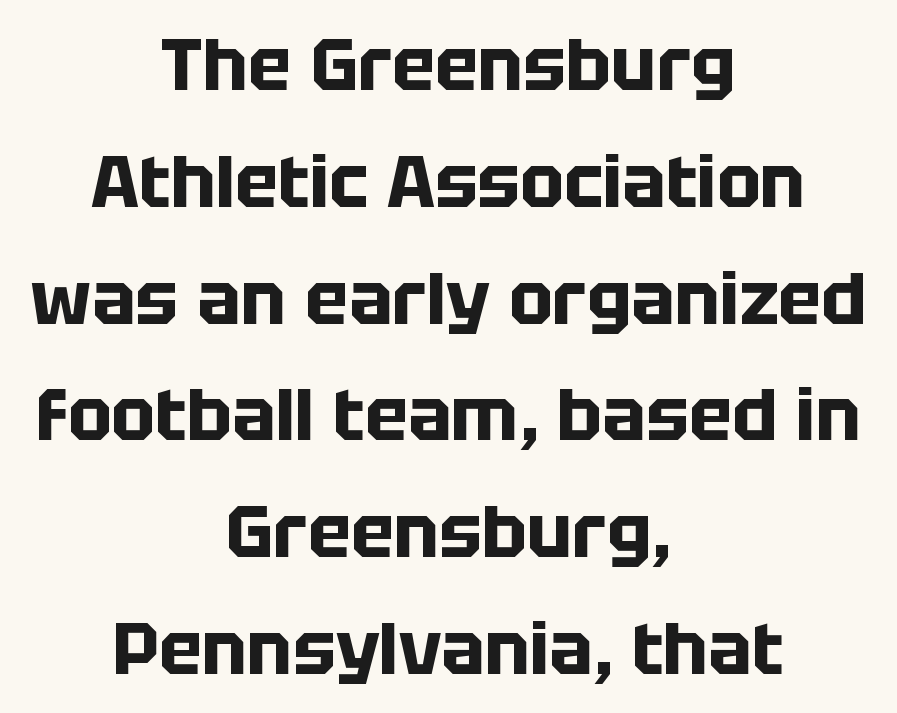
Designer's note — italics off, roman on. Thick stems and heavy bowls — unmistakably bold. Is this a sans? Yes — the strokes have no serifs. A clean baseline with only descenders dipping below it. Compared with typical body copy, the letter spacing here is the same. Looks like regular typesetting: each glyph gets only the width it needs.
